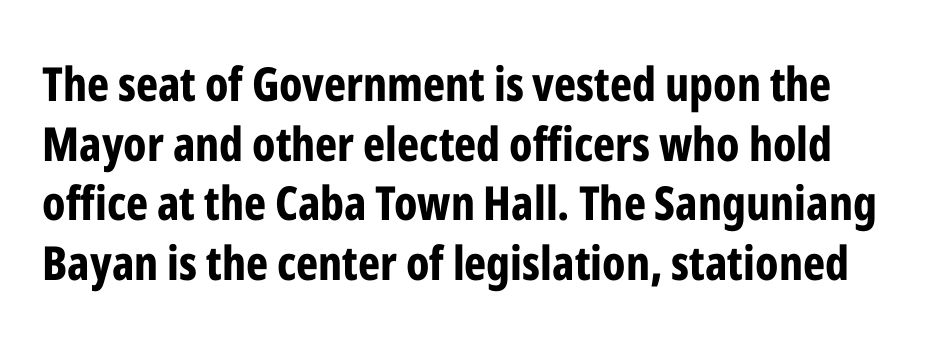
The image shows 47 px bold, condensed sans-serif type, upright; set normal line spacing (1.27x), normal letter spacing, not underlined; low stroke contrast and a medium x-height.
